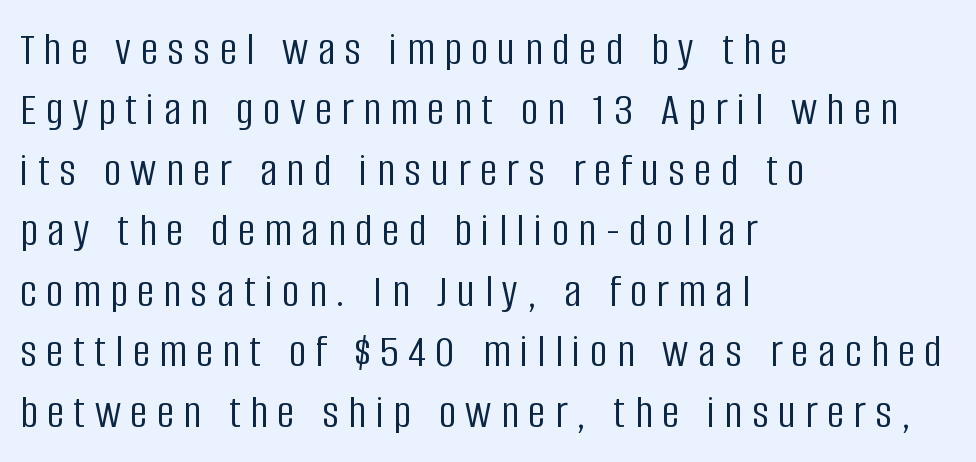
The image shows 48 px light, condensed sans-serif type, upright; set left-aligned, normal line spacing (1.26x), unusually wide letter spacing (+0.2 em), not underlined; low stroke contrast and a large x-height.
